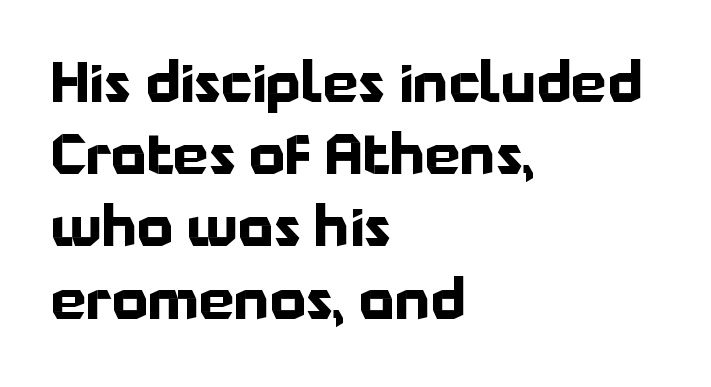
The horizontal fit of the characters is conventional and even. Regarding leading, the lines here are spaced in the standard way. The rendering uses natural spacing where letterforms have individual widths. Every character sits straight up, as roman type does. Type style note: lacks serifs.
